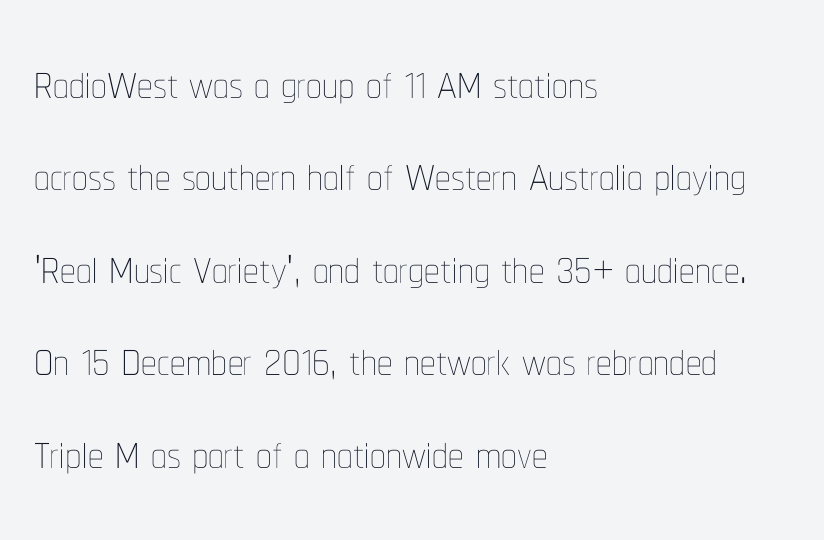
Q: Is the text bold? A: No.
Q: Is the text italic (slanted)? A: No, it is upright.
Q: Is the text underlined? A: No.
Q: How is the paragraph aligned? A: Left-aligned.
Q: Is the spacing between letters normal or unusually wide? A: Normal.
Q: Is the spacing between lines tight, normal or loose? A: Normal.
Q: Width (condensed, normal, or wide)? A: Condensed.
Q: Stroke contrast? A: Low.
Q: x-height? A: Medium.
Q: Monospaced? A: No.
